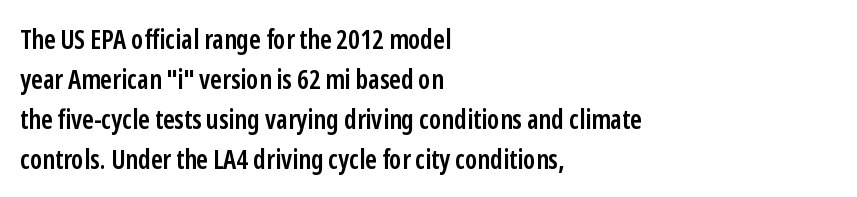
The image shows 27 px text type, upright; set left-aligned, normal line spacing (1.48x), normal letter spacing, not underlined.
